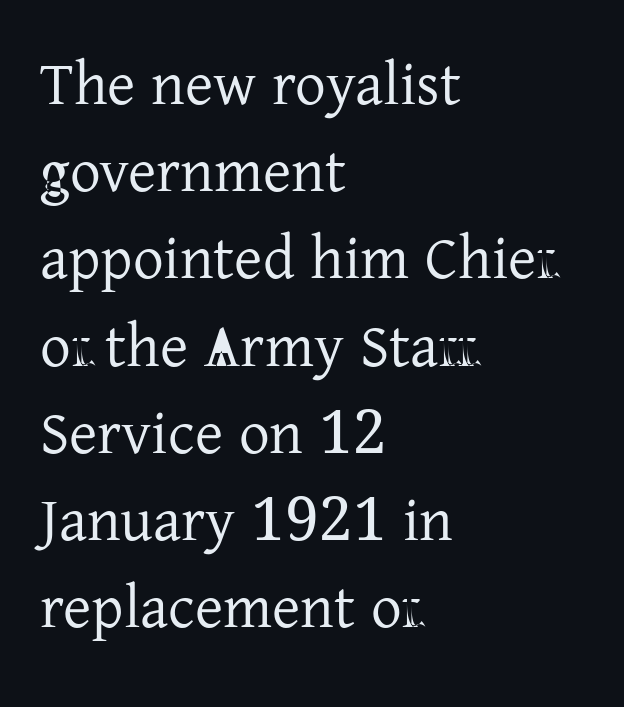
{"serif": "yes", "italic": "no", "bold": "no", "weight": "regular", "width": "normal", "stroke_contrast": "low", "x_height": "medium", "monospaced": "no", "underline": "no", "align": "left", "line_spacing": "normal", "line_spacing_ratio": 1.43, "letter_spacing": "normal", "letter_spacing_em": 0.0, "glyph_px": 61}
